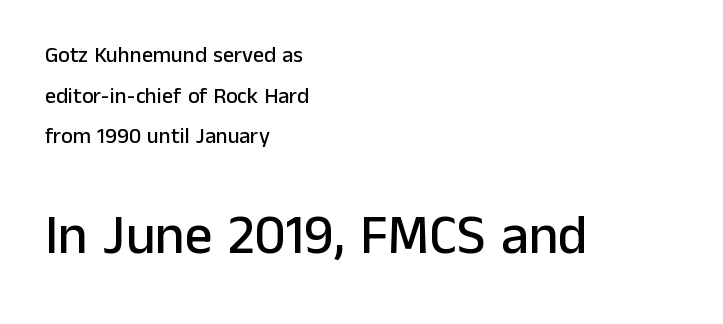
Q: Is the text italic (slanted)? A: No, it is upright.
Q: Is the typeface a serif or a sans-serif typeface? A: Sans-serif.
Q: Is the text underlined? A: No.
Q: How is the paragraph aligned? A: Left-aligned.
Q: Is the spacing between letters normal or unusually wide? A: Normal.
Q: Which block of text is set in a larger size, the first (top) or the second (bottom)? A: The second (bottom) one.
Q: Width (condensed, normal, or wide)? A: Normal.
Q: Stroke contrast? A: Low.
Q: x-height? A: Medium.
Q: Monospaced? A: No.
